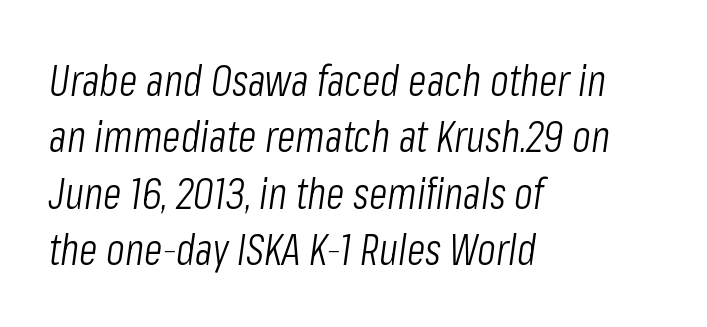
Q: Is the text bold? A: No.
Q: Is the text italic (slanted)? A: Yes, it leans right by about 8 degrees.
Q: Is the text underlined? A: No.
Q: How is the paragraph aligned? A: Left-aligned.
Q: Is the spacing between letters normal or unusually wide? A: Normal.
Q: Is the spacing between lines tight, normal or loose? A: Normal.
Q: Width (condensed, normal, or wide)? A: Condensed.
Q: Stroke contrast? A: Low.
Q: x-height? A: Medium.
Q: Monospaced? A: No.
